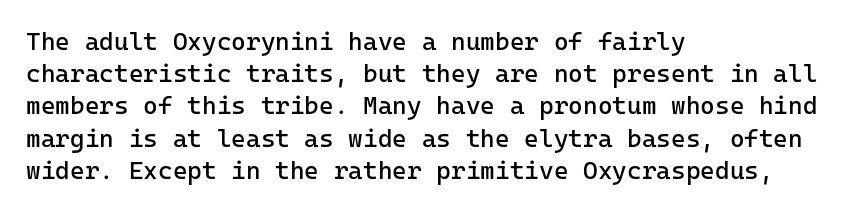
The image shows 25 px text type, upright; set left-aligned, normal line spacing (1.29x), normal letter spacing, not underlined.
